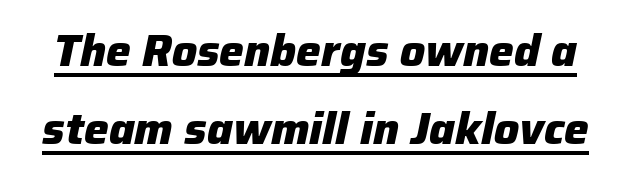
Bold? Absolutely — the strokes are thick and heavy. Looks like regular typesetting: each glyph gets only the width it needs. Posture: slanted. Students, note that the glyphs here touch the page at normal intervals. The lettering is marked with a stroke running underneath it.
